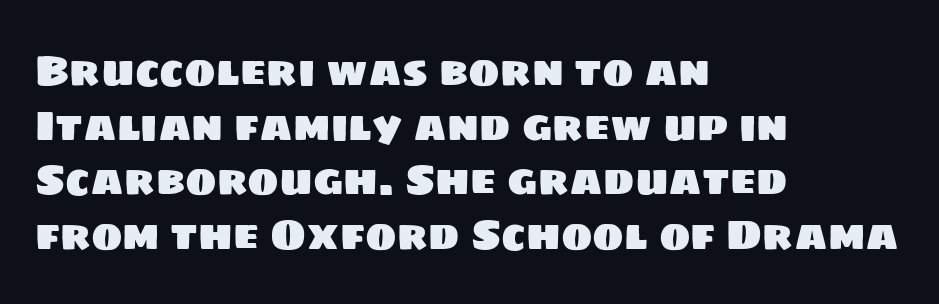
The image shows 42 px sans-serif type; set left-aligned, normal line spacing (1.3x), normal letter spacing, not underlined; low stroke contrast and a large x-height.
